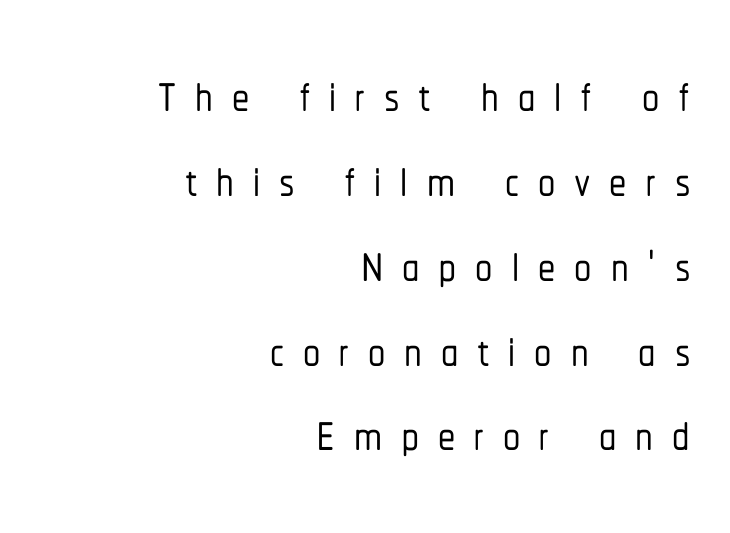
The image shows 69 px condensed sans-serif type, upright; set right-aligned, line spacing 1.23x, unusually wide letter spacing (+0.27 em), not underlined; low stroke contrast and a medium x-height.
